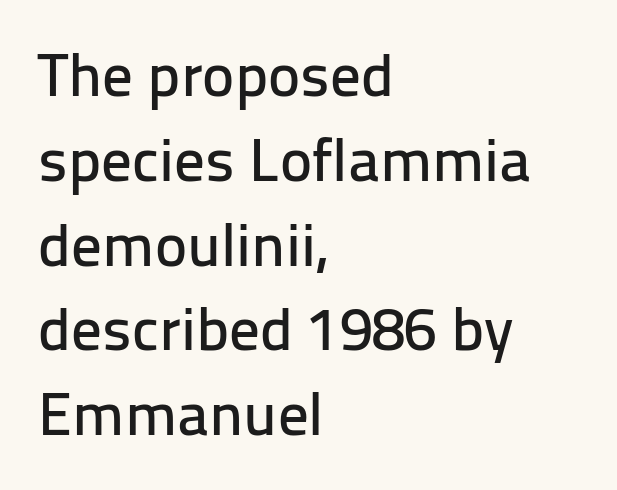
Line starts are locked; line ends wander. Leading matches the norm, producing a regular column. This is roman type, the default non-slanted kind. The glyphs are unaccompanied by any horizontal stroke below them. A typesetter would label this face a sans.
